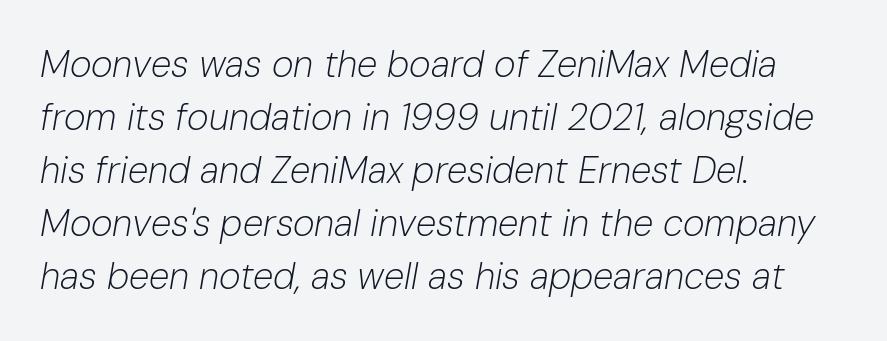
The image shows 37 px light type, italic (leaning right); set left-aligned, normal line spacing (1.43x), normal letter spacing, not underlined; low stroke contrast and a medium x-height.
